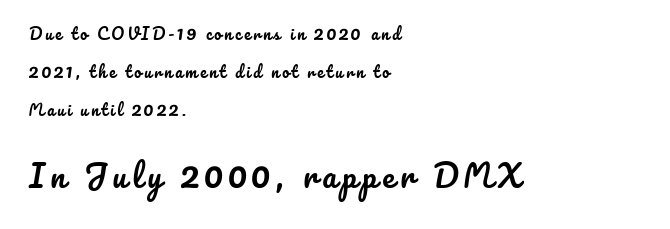
The image shows 31 px text type; set left-aligned, loose line spacing (2.36x), not underlined; the second (bottom) block is 1.94x larger; low stroke contrast and a small x-height.
